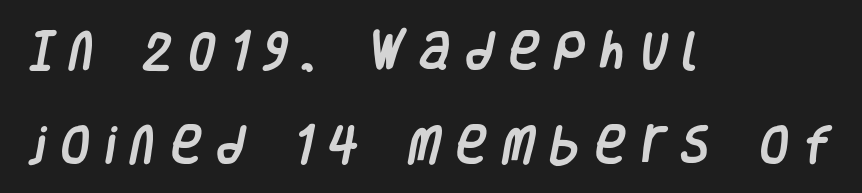
Q: Is the typeface a serif or a sans-serif typeface? A: Sans-serif.
Q: Is the text underlined? A: No.
Q: How is the paragraph aligned? A: Left-aligned.
Q: Is the spacing between letters normal or unusually wide? A: Unusually wide.
Q: Is the spacing between lines tight, normal or loose? A: Loose.
Q: Width (condensed, normal, or wide)? A: Condensed.
Q: Stroke contrast? A: Low.
Q: x-height? A: Large.
Q: Monospaced? A: No.
